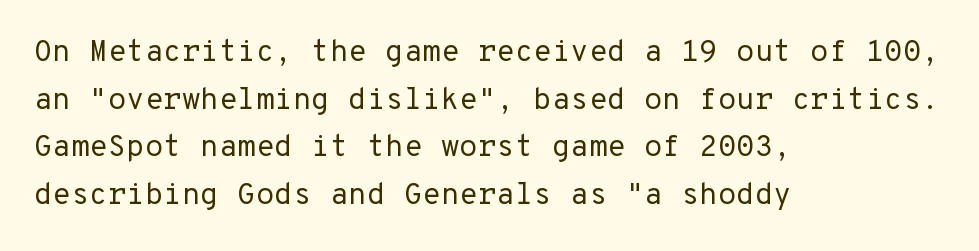
{"serif": "no", "italic": "no", "bold": "no", "weight": "regular", "width": "normal", "stroke_contrast": "low", "x_height": "medium", "underline": "no", "align": "left", "line_spacing": "normal", "line_spacing_ratio": 1.59, "letter_spacing": "normal", "letter_spacing_em": 0.0, "glyph_px": 30}
